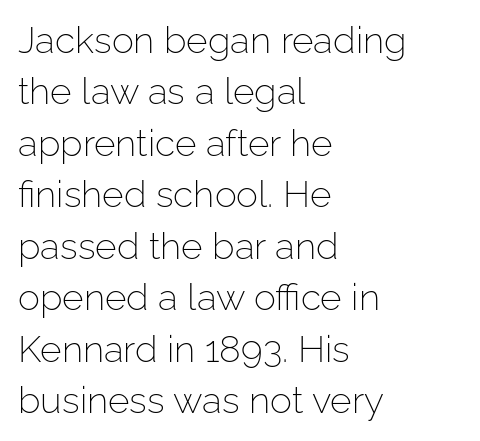
The image shows 37 px light sans-serif type, upright; set left-aligned, normal line spacing (1.39x), normal letter spacing, not underlined; low stroke contrast and a medium x-height.
